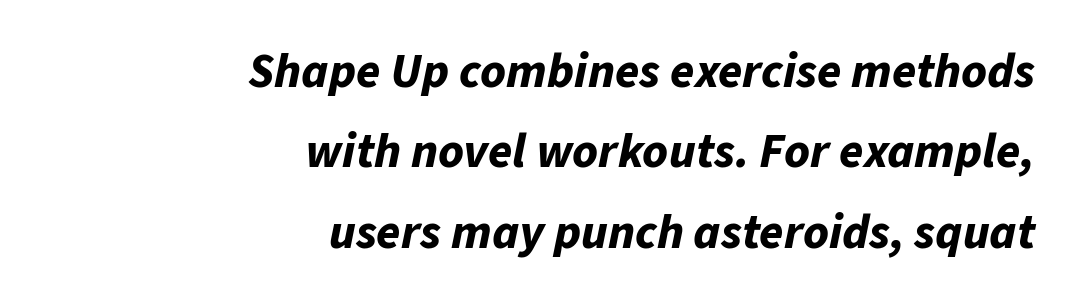
Q: Is the text bold? A: Yes.
Q: Is the text italic (slanted)? A: Yes, it leans right by about 11 degrees.
Q: Is the text underlined? A: No.
Q: How is the paragraph aligned? A: Right-aligned.
Q: Is the spacing between letters normal or unusually wide? A: Normal.
Q: Is the spacing between lines tight, normal or loose? A: Normal.
Q: Width (condensed, normal, or wide)? A: Normal.
Q: Stroke contrast? A: Low.
Q: x-height? A: Medium.
Q: Monospaced? A: No.
